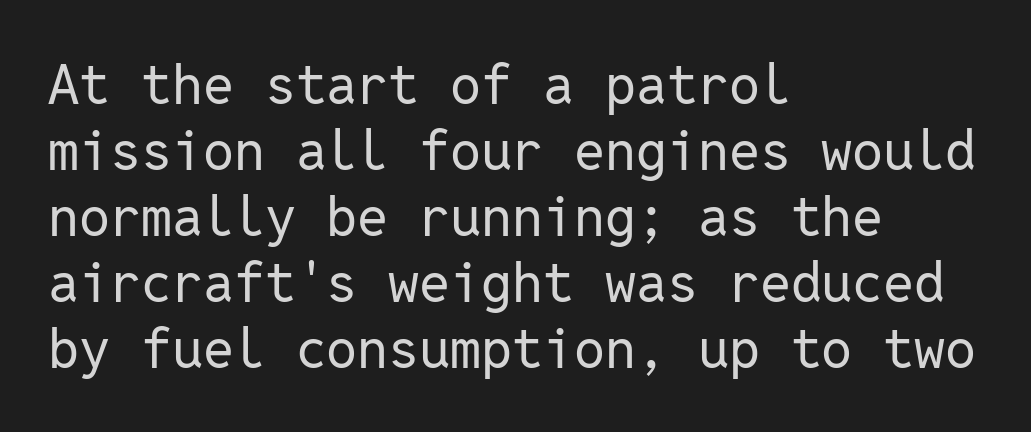
Q: Is the text bold? A: No.
Q: Is the text italic (slanted)? A: No, it is upright.
Q: Is the typeface a serif or a sans-serif typeface? A: Sans-serif.
Q: Is the text underlined? A: No.
Q: How is the paragraph aligned? A: Left-aligned.
Q: Is the spacing between letters normal or unusually wide? A: Normal.
Q: Width (condensed, normal, or wide)? A: Normal.
Q: Stroke contrast? A: Low.
Q: x-height? A: Medium.
Q: Monospaced? A: Yes.
